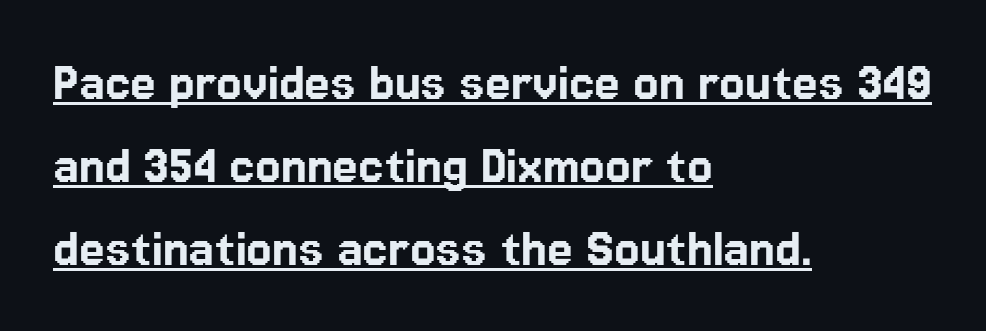
The image shows 58 px sans-serif type, upright; set left-aligned, normal line spacing (1.43x), normal letter spacing, underlined; low stroke contrast and a medium x-height.
